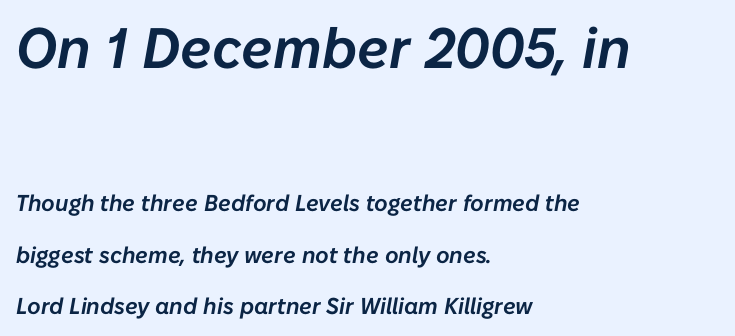
Q: Is the text italic (slanted)? A: Yes, it leans right by about 10 degrees.
Q: Is the text underlined? A: No.
Q: How is the paragraph aligned? A: Left-aligned.
Q: Is the spacing between letters normal or unusually wide? A: Normal.
Q: Is the spacing between lines tight, normal or loose? A: Loose.
Q: Which block of text is set in a larger size, the first (top) or the second (bottom)? A: The first (top) one.
Q: Width (condensed, normal, or wide)? A: Normal.
Q: Stroke contrast? A: Low.
Q: x-height? A: Medium.
Q: Monospaced? A: No.
